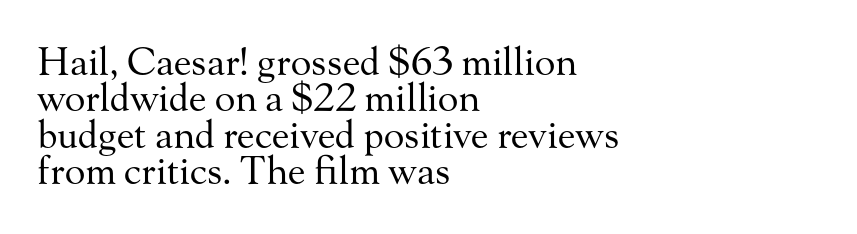
{"serif": "yes", "italic": "no", "bold": "no", "weight": "regular", "width": "normal", "stroke_contrast": "medium", "x_height": "small", "monospaced": "no", "underline": "no", "align": "left", "line_spacing": "tight", "line_spacing_ratio": 0.96, "letter_spacing": "normal", "letter_spacing_em": 0.0, "glyph_px": 38}
